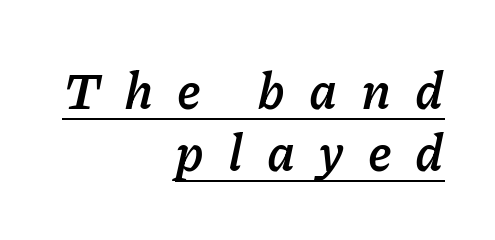
{"italic": "yes", "lean": "right", "slant_degrees": 11, "bold": "yes", "weight": "semibold", "width": "normal", "stroke_contrast": "low", "x_height": "medium", "monospaced": "no", "underline": "yes", "align": "right", "line_spacing_ratio": 1.2, "letter_spacing": "wide", "letter_spacing_em": 0.46, "glyph_px": 52}
